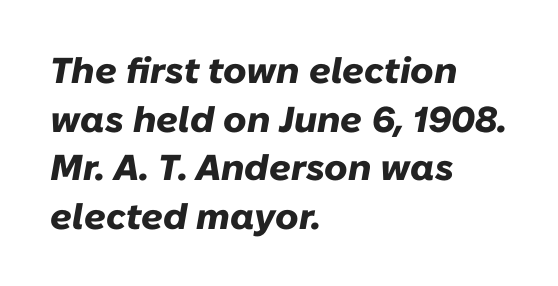
These lines are set flush left with a ragged right edge. Each row of text sits above clean, open space. Does the leading feel generous? No, just average. Italic: yes, the glyphs are oblique. Note the varied advance widths — an 'i' is clearly narrower than an 'm'. Letter spacing: default.
